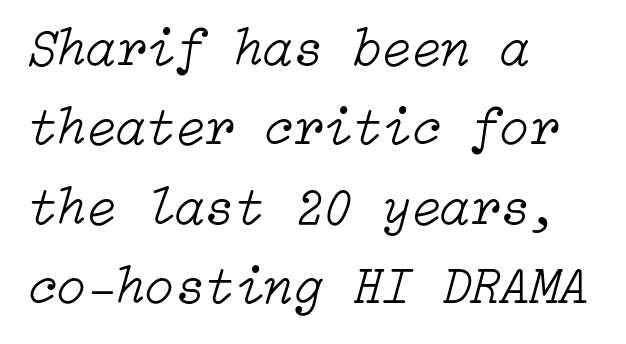
The image shows 54 px light type, italic (leaning right); set left-aligned, normal line spacing (1.47x), normal letter spacing, not underlined; low stroke contrast and a medium x-height.
